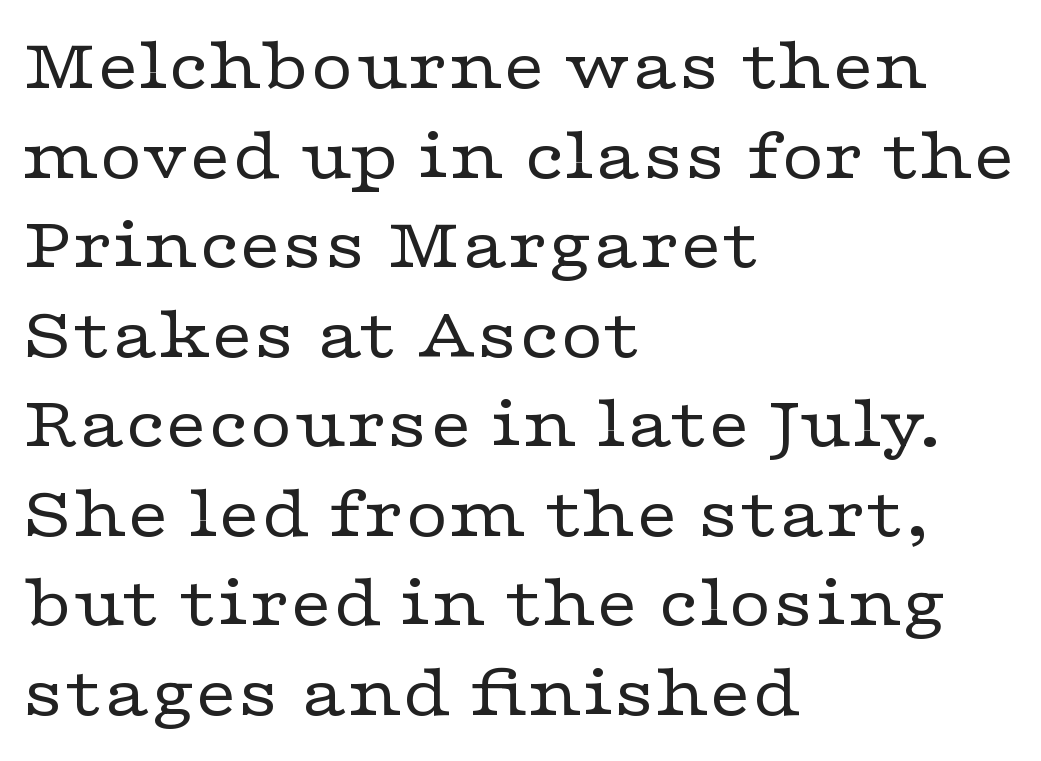
{"serif": "yes", "italic": "no", "bold": "no", "weight": "regular", "width": "wide", "stroke_contrast": "low", "x_height": "medium", "monospaced": "no", "underline": "no", "align": "left", "line_spacing_ratio": 1.21, "letter_spacing": "normal", "letter_spacing_em": 0.0, "glyph_px": 74}
